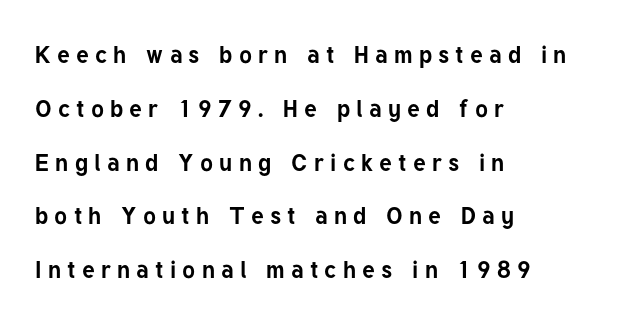
The vertical gap from one line to the next is large. Its strokes are broad and dark, the hallmark of bold type. Descender tails drop into unmarked territory. Rendered with straight, roman letterforms. The passage shown has open, widely tracked lettering throughout. Where is the straight margin? On the left.
